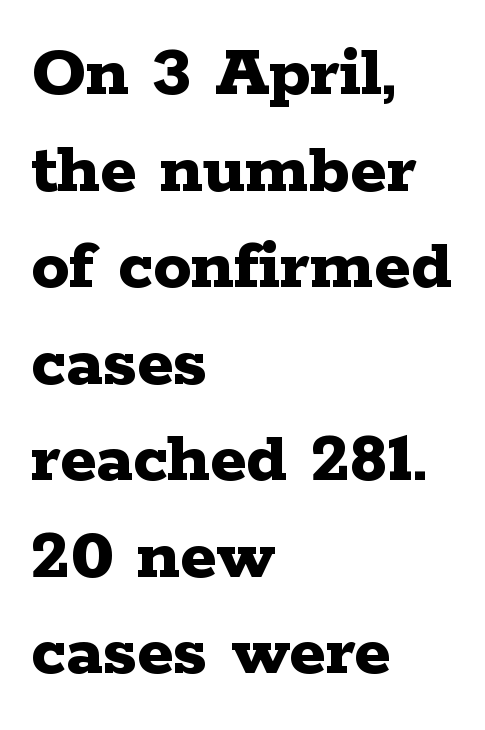
{"serif": "yes", "italic": "no", "bold": "yes", "weight": "bold", "width": "wide", "stroke_contrast": "low", "x_height": "medium", "monospaced": "no", "underline": "no", "align": "left", "line_spacing": "normal", "line_spacing_ratio": 1.27, "letter_spacing": "normal", "letter_spacing_em": 0.0, "glyph_px": 76}
